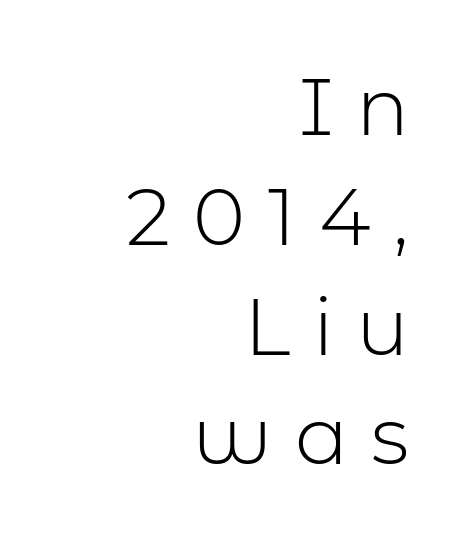
Q: Is the text bold? A: No.
Q: Is the text italic (slanted)? A: No, it is upright.
Q: Is the typeface a serif or a sans-serif typeface? A: Sans-serif.
Q: Is the text underlined? A: No.
Q: How is the paragraph aligned? A: Right-aligned.
Q: Is the spacing between letters normal or unusually wide? A: Unusually wide.
Q: Is the spacing between lines tight, normal or loose? A: Normal.
Q: Width (condensed, normal, or wide)? A: Normal.
Q: Stroke contrast? A: Low.
Q: x-height? A: Medium.
Q: Monospaced? A: No.
